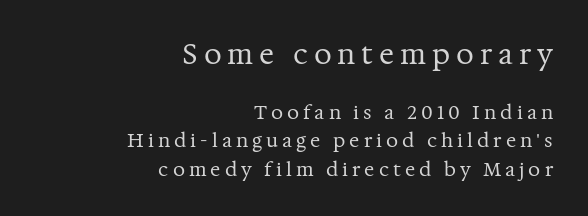
Q: Is the text bold? A: No.
Q: Is the text italic (slanted)? A: No, it is upright.
Q: Is the typeface a serif or a sans-serif typeface? A: Serif.
Q: Is the text underlined? A: No.
Q: How is the paragraph aligned? A: Right-aligned.
Q: Is the spacing between letters normal or unusually wide? A: Unusually wide.
Q: Is the spacing between lines tight, normal or loose? A: Normal.
Q: Which block of text is set in a larger size, the first (top) or the second (bottom)? A: The first (top) one.
Q: Width (condensed, normal, or wide)? A: Normal.
Q: Stroke contrast? A: Medium.
Q: x-height? A: Medium.
Q: Monospaced? A: No.
